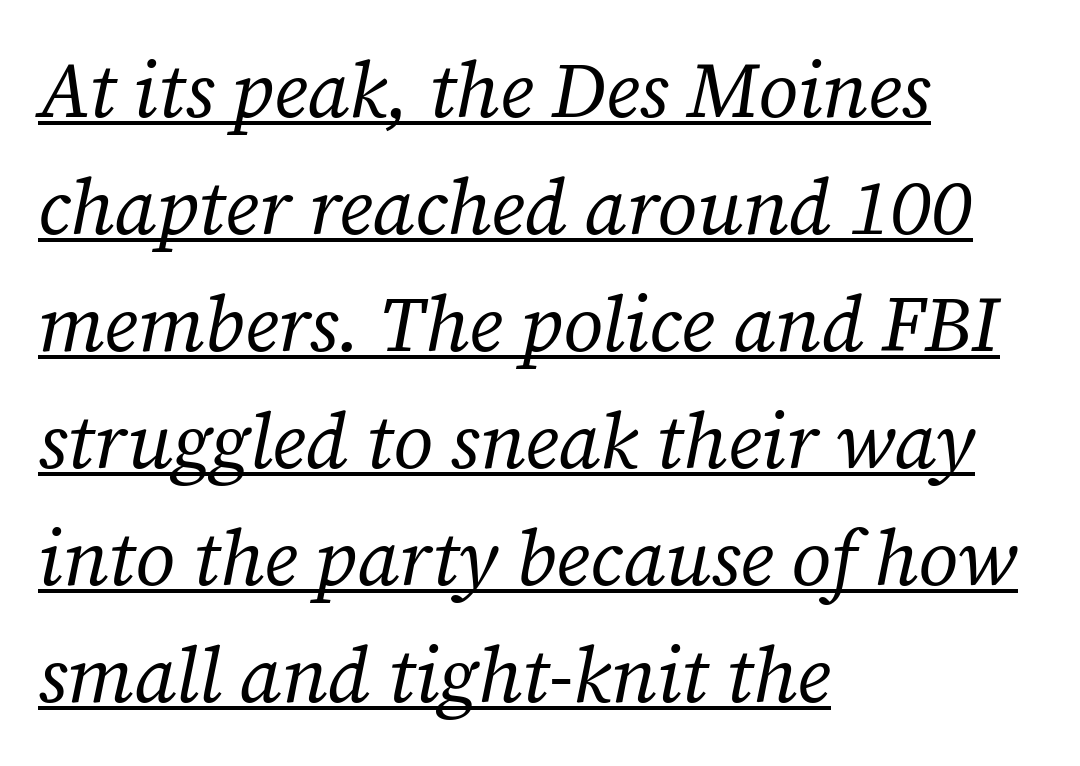
Think of a printed novel: that variable character pitch is what you see here. These lines are composed in type with serifs. The leading is moderate, giving the passage an even texture. Inter-character spacing is left at the font's built-in metrics. These lines stack with their left ends in a neat column. Counters stay open thanks to moderate or lighter strokes.
